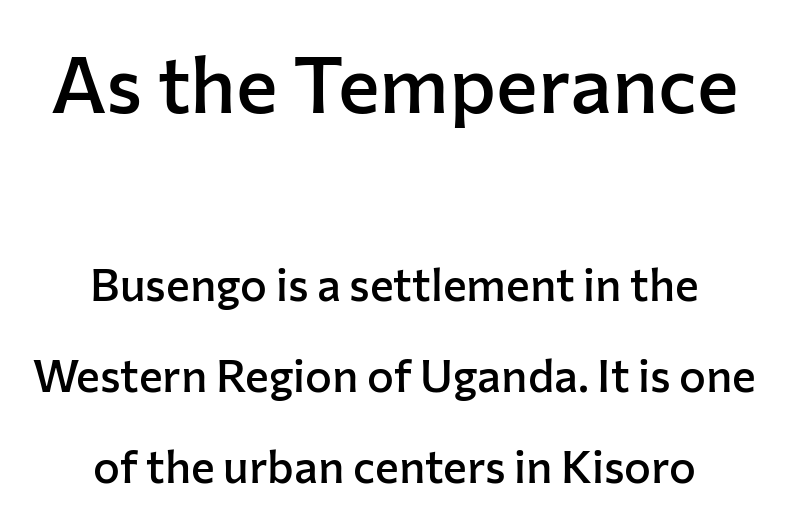
Q: Is the text bold? A: Semi-bold.
Q: Is the text italic (slanted)? A: No, it is upright.
Q: Is the typeface a serif or a sans-serif typeface? A: Sans-serif.
Q: Is the text underlined? A: No.
Q: How is the paragraph aligned? A: Centered.
Q: Is the spacing between letters normal or unusually wide? A: Normal.
Q: Is the spacing between lines tight, normal or loose? A: Loose.
Q: Which block of text is set in a larger size, the first (top) or the second (bottom)? A: The first (top) one.
Q: Width (condensed, normal, or wide)? A: Normal.
Q: Stroke contrast? A: Low.
Q: x-height? A: Medium.
Q: Monospaced? A: No.
